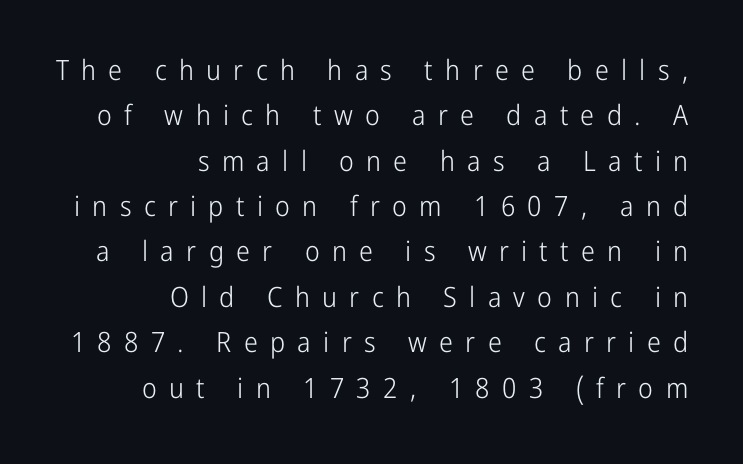
{"serif": "no", "italic": "no", "bold": "no", "weight": "light", "width": "condensed", "stroke_contrast": "low", "x_height": "medium", "monospaced": "no", "underline": "no", "align": "right", "line_spacing": "normal", "line_spacing_ratio": 1.62, "letter_spacing": "wide", "letter_spacing_em": 0.44, "glyph_px": 28}
